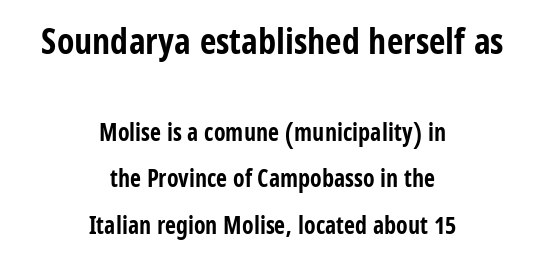
The image shows 36 px bold, condensed sans-serif type, upright; set centered, loose line spacing (1.94x), normal letter spacing, not underlined; the first (top) block is 1.5x larger; low stroke contrast and a large x-height.
